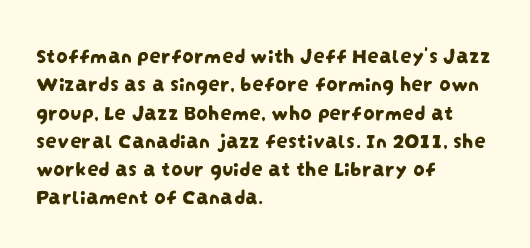
The image shows 23 px text type; set left-aligned, line spacing 1.23x, normal letter spacing, not underlined.
